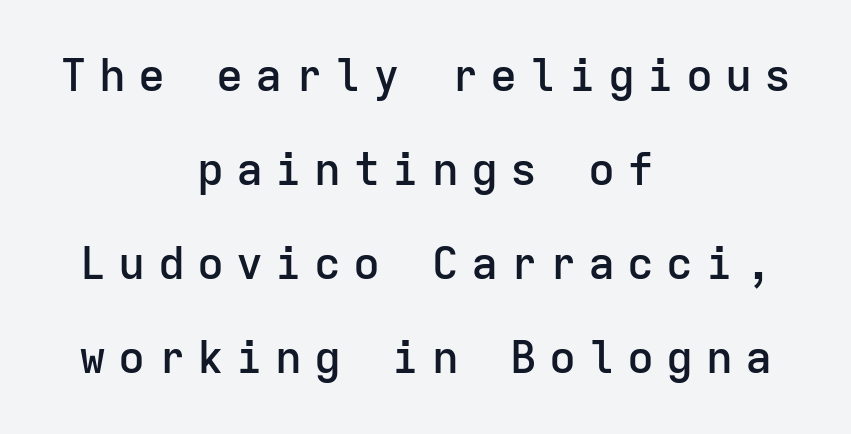
The image shows 45 px semibold sans-serif type, upright, monospaced; set centered, loose line spacing (2.09x), unusually wide letter spacing (+0.27 em), not underlined; low stroke contrast and a medium x-height.
